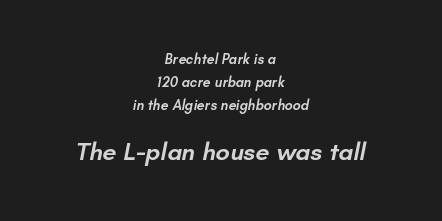
The image shows 25 px text type; set centered, normal line spacing (1.63x), normal letter spacing, not underlined; the second (bottom) block is 1.79x larger.
